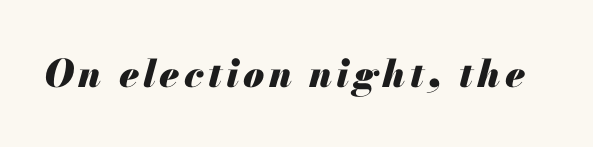
This sample has the flowing, uneven cadence of proportional lettering. Clear beneath every line of the passage. Tall strokes in this sample are angled rather than plumb. Strong, thick strokes mark this as bold type.
